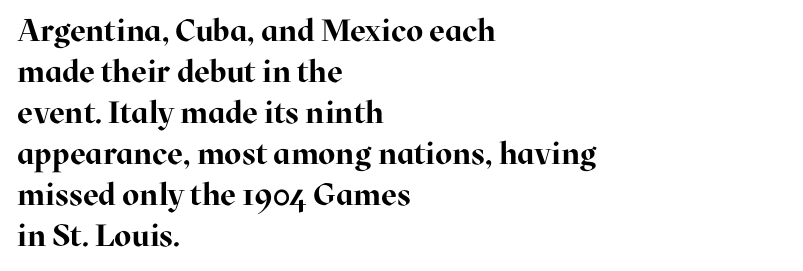
Q: Is the text bold? A: Yes.
Q: Is the text italic (slanted)? A: No, it is upright.
Q: Is the typeface a serif or a sans-serif typeface? A: Serif.
Q: Is the text underlined? A: No.
Q: How is the paragraph aligned? A: Left-aligned.
Q: Is the spacing between letters normal or unusually wide? A: Normal.
Q: Is the spacing between lines tight, normal or loose? A: Normal.
Q: Width (condensed, normal, or wide)? A: Normal.
Q: Stroke contrast? A: High.
Q: x-height? A: Medium.
Q: Monospaced? A: No.
